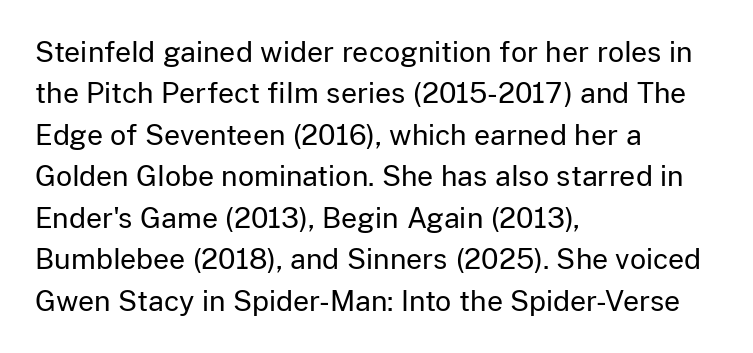
{"serif": "no", "italic": "no", "bold": "no", "weight": "regular", "width": "normal", "stroke_contrast": "low", "x_height": "medium", "monospaced": "no", "underline": "no", "align": "left", "line_spacing": "normal", "line_spacing_ratio": 1.48, "letter_spacing": "normal", "letter_spacing_em": 0.0, "glyph_px": 28}
